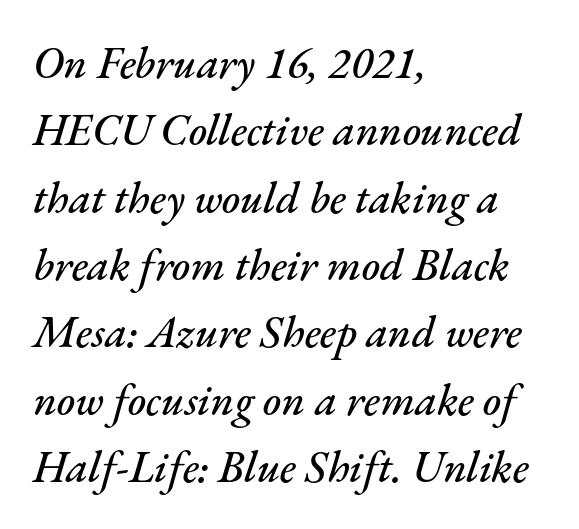
Q: Is the text italic (slanted)? A: Yes, it leans right by about 17 degrees.
Q: Is the text underlined? A: No.
Q: How is the paragraph aligned? A: Left-aligned.
Q: Is the spacing between letters normal or unusually wide? A: Normal.
Q: Is the spacing between lines tight, normal or loose? A: Normal.
Q: Width (condensed, normal, or wide)? A: Normal.
Q: Stroke contrast? A: Medium.
Q: x-height? A: Small.
Q: Monospaced? A: No.
